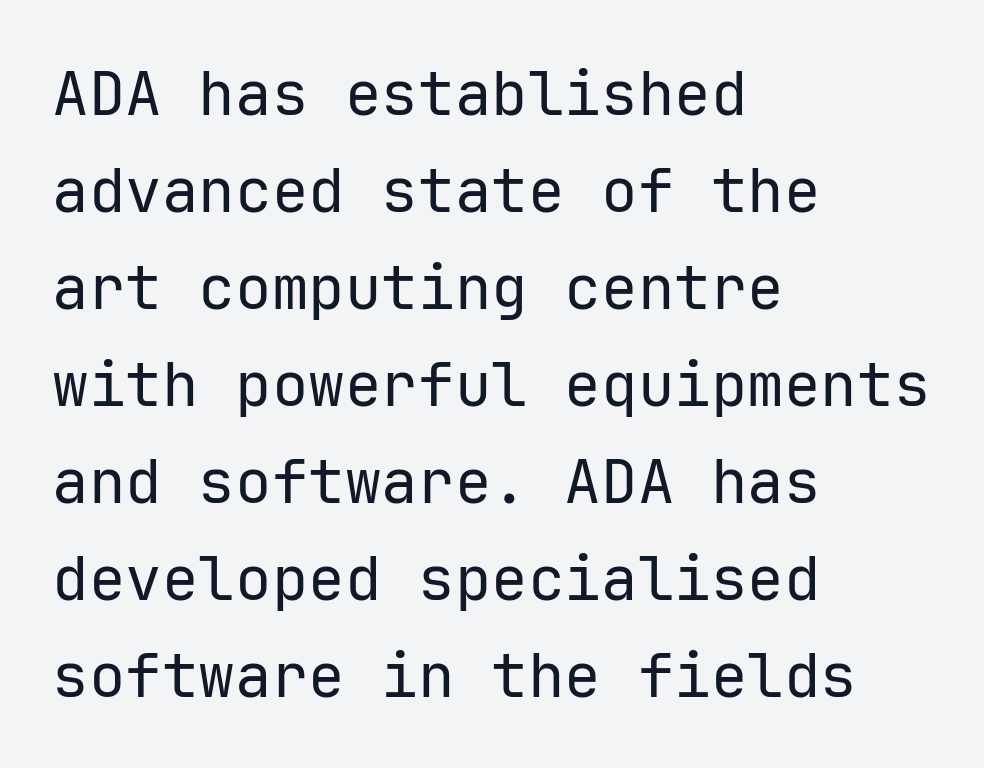
Q: Is the text bold? A: No.
Q: Is the text italic (slanted)? A: No, it is upright.
Q: Is the typeface a serif or a sans-serif typeface? A: Sans-serif.
Q: Is the text underlined? A: No.
Q: How is the paragraph aligned? A: Left-aligned.
Q: Is the spacing between letters normal or unusually wide? A: Normal.
Q: Is the spacing between lines tight, normal or loose? A: Normal.
Q: Width (condensed, normal, or wide)? A: Normal.
Q: Stroke contrast? A: Low.
Q: x-height? A: Medium.
Q: Monospaced? A: Yes.
